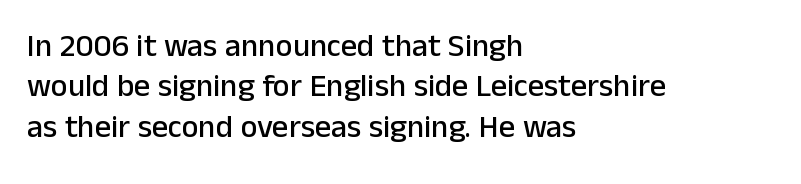
{"serif": "no", "italic": "no", "width": "normal", "stroke_contrast": "low", "x_height": "medium", "monospaced": "no", "underline": "no", "align": "left", "line_spacing": "normal", "line_spacing_ratio": 1.26, "letter_spacing": "normal", "letter_spacing_em": 0.0, "glyph_px": 32}
